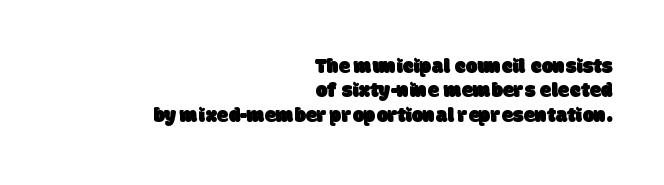
The image shows 21 px text type; set right-aligned, line spacing 1.16x, normal letter spacing, not underlined.
